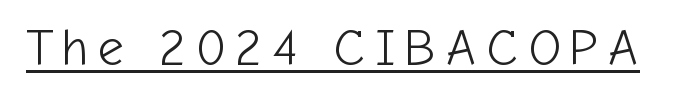
Q: Is the text bold? A: No.
Q: Is the text italic (slanted)? A: No, it is upright.
Q: Is the typeface a serif or a sans-serif typeface? A: Sans-serif.
Q: Is the text underlined? A: Yes.
Q: Width (condensed, normal, or wide)? A: Normal.
Q: Stroke contrast? A: Low.
Q: x-height? A: Medium.
Q: Monospaced? A: No.
